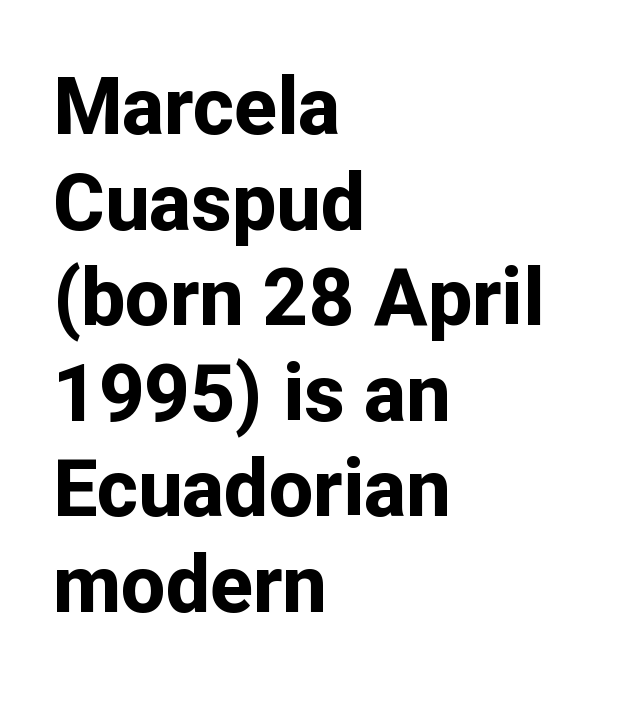
Short note: letters normally spaced. Does the lettering tilt? It doesn't — this is upright. As a designer I'd log this as weight 700, bold. Letterform terminals end flat and unadorned throughout the passage.
